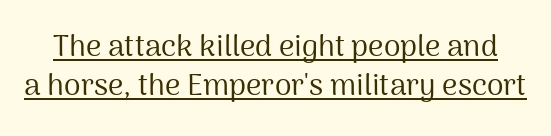
The image shows 30 px regular-weight sans-serif type, upright; set normal line spacing (1.31x), normal letter spacing, underlined; medium stroke contrast and a medium x-height.
